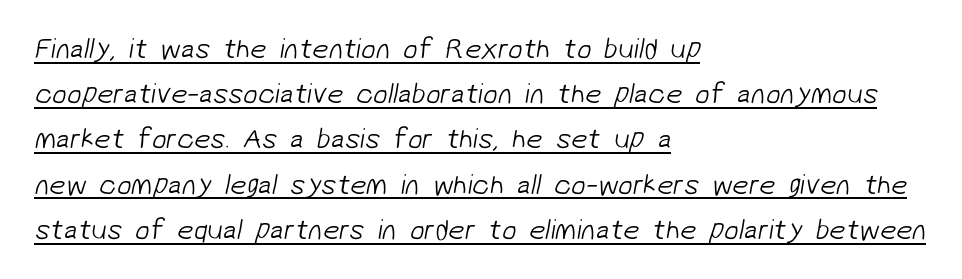
The strokes carry an ordinary text weight at most. This is underlined copy, the kind a proofreader might mark for attention. This sample is left-justified, so line endings fall wherever the words run out. Note the varied advance widths — an 'i' is clearly narrower than an 'm'. Note: no serifs on the glyphs.
